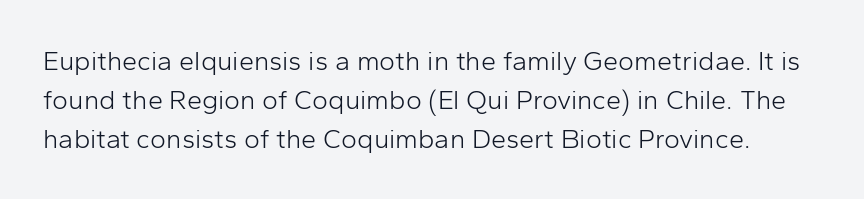
The image shows 27 px text type, upright; set normal line spacing (1.45x), normal letter spacing, not underlined.
